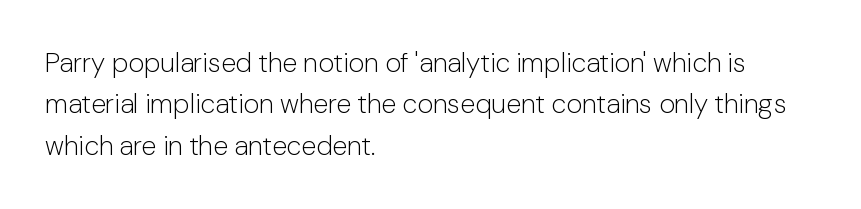
In terms of leading, this rendering sits right in the middle. The lettering stays uniformly vertical, giving the passage a roman look. Decoration check: the copy has no underline. The passage shown is not bold in any degree. How are the letters spaced? Ordinarily, with no added tracking.
